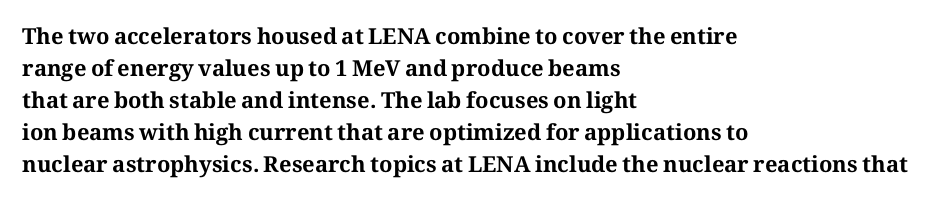
The image shows 22 px bold type, upright; set left-aligned, normal line spacing (1.45x), normal letter spacing, not underlined.
